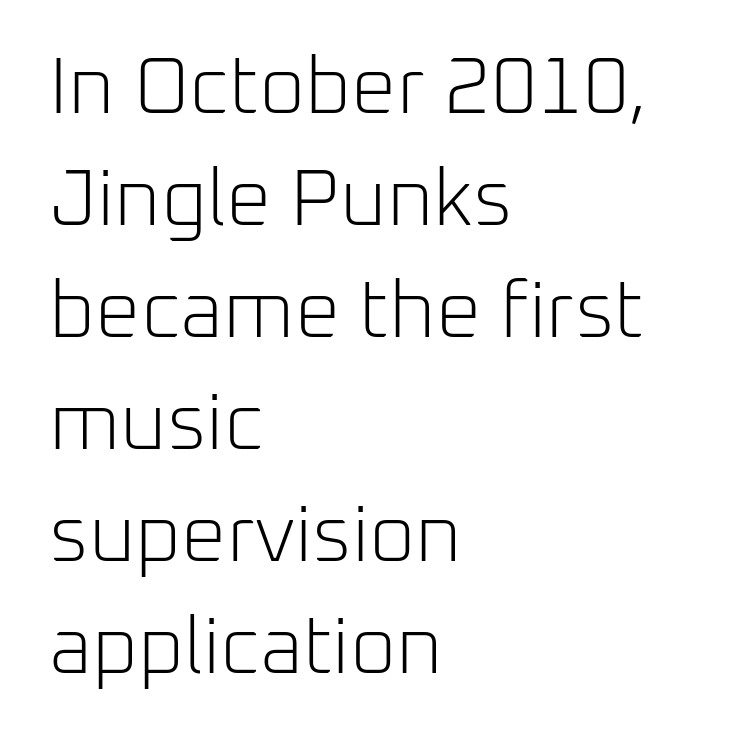
Stems here are at most as thick as an everyday book face. A sans-serif font was chosen for this passage. If you drew a line through each stem, it would be perfectly vertical. Leading: standard. The letters advance in unequal steps, a hallmark of proportional type. All the whitespace from short lines collects on the right.
